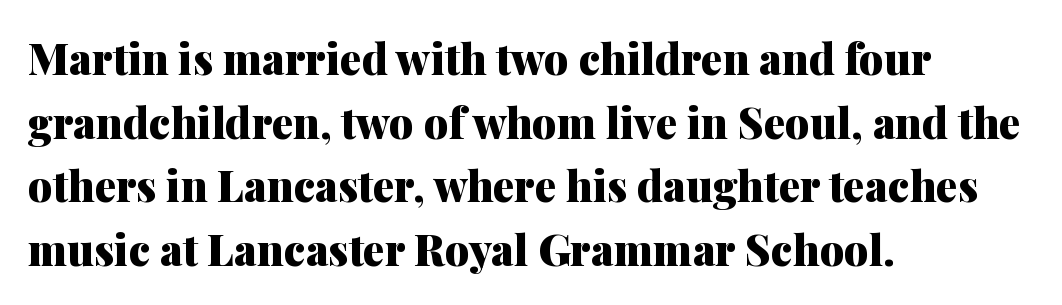
The image shows 43 px heavy serif type, upright; set left-aligned, normal line spacing (1.48x), normal letter spacing, not underlined; medium stroke contrast and a medium x-height.
